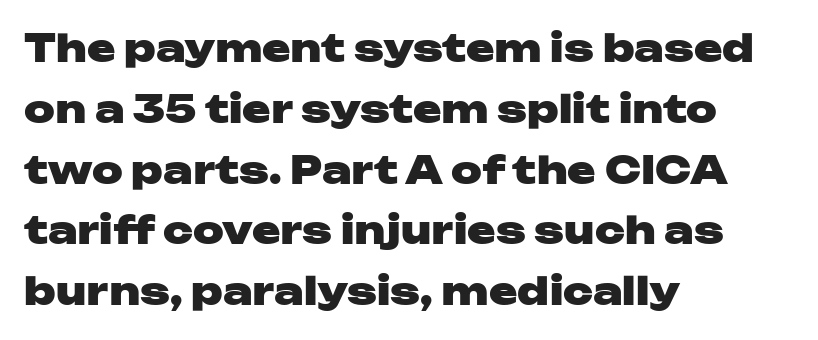
The image shows 38 px heavy, wide sans-serif type, upright; set left-aligned, normal line spacing (1.6x), normal letter spacing, not underlined; low stroke contrast and a medium x-height.
